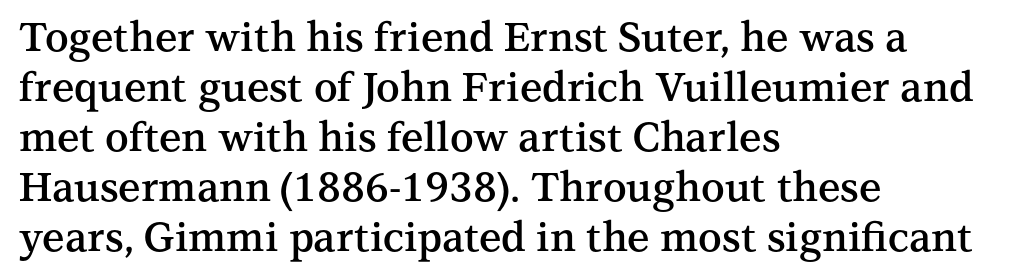
{"serif": "yes", "italic": "no", "bold": "semi", "weight": "semibold", "width": "normal", "stroke_contrast": "medium", "x_height": "medium", "monospaced": "no", "underline": "no", "align": "left", "line_spacing": "normal", "line_spacing_ratio": 1.25, "letter_spacing": "normal", "letter_spacing_em": 0.0, "glyph_px": 40}
